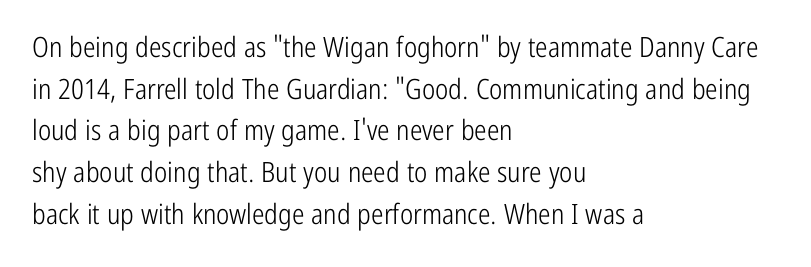
{"serif": "no", "italic": "no", "bold": "no", "weight": "light", "width": "condensed", "stroke_contrast": "low", "x_height": "medium", "monospaced": "no", "underline": "no", "align": "left", "line_spacing": "normal", "line_spacing_ratio": 1.49, "letter_spacing": "normal", "letter_spacing_em": 0.0, "glyph_px": 28}
